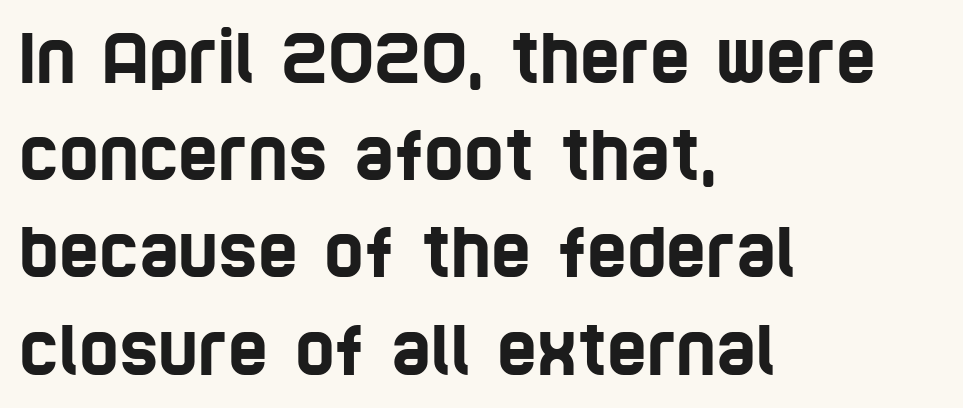
The image shows 68 px condensed sans-serif type; set left-aligned, normal line spacing (1.43x), normal letter spacing, not underlined; low stroke contrast and a large x-height.
